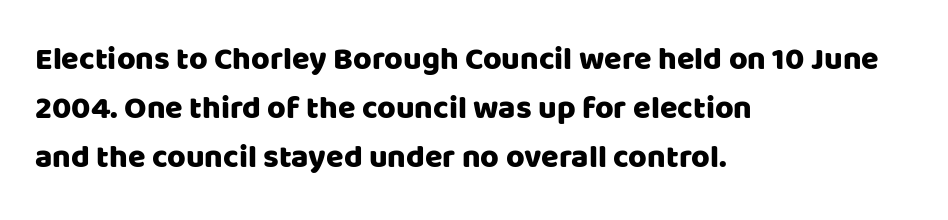
Q: Is the text italic (slanted)? A: No, it is upright.
Q: Is the typeface a serif or a sans-serif typeface? A: Sans-serif.
Q: Is the text underlined? A: No.
Q: How is the paragraph aligned? A: Left-aligned.
Q: Is the spacing between letters normal or unusually wide? A: Normal.
Q: Is the spacing between lines tight, normal or loose? A: Normal.
Q: Width (condensed, normal, or wide)? A: Normal.
Q: Stroke contrast? A: Low.
Q: x-height? A: Large.
Q: Monospaced? A: No.
